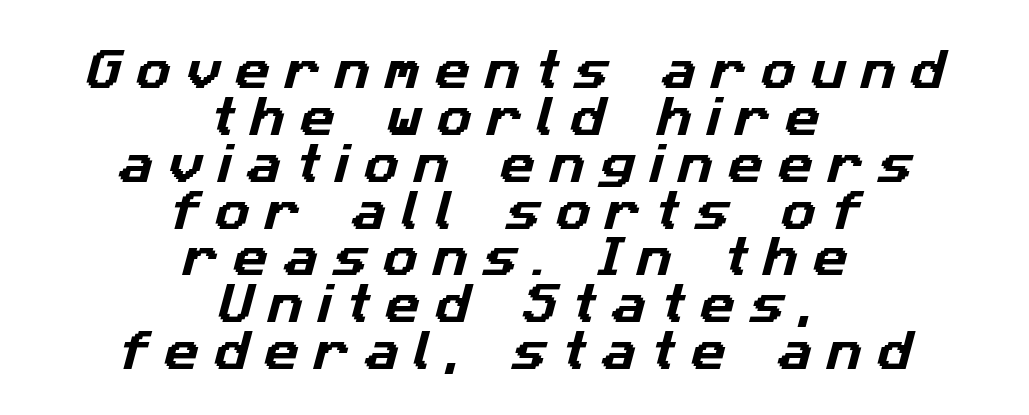
A centered setting, common on invitations and titles, is used for this passage. Nobody drew a line under any word here. This rendering widens character spacing well past its baseline value. Horizontal bands of white between lines are thin slivers. Think of a printed novel: that variable character pitch is what you see here.
